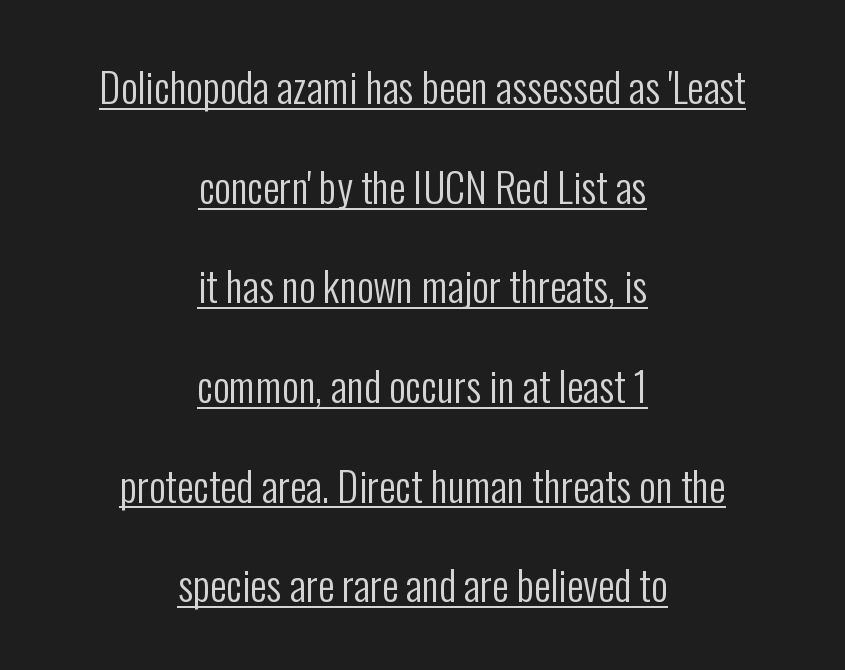
{"serif": "no", "italic": "no", "bold": "no", "weight": "regular", "width": "condensed", "stroke_contrast": "low", "x_height": "medium", "monospaced": "no", "underline": "yes", "align": "center", "line_spacing": "loose", "line_spacing_ratio": 2.43, "letter_spacing": "normal", "letter_spacing_em": 0.0, "glyph_px": 41}
